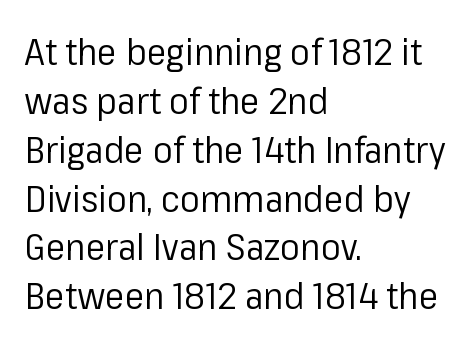
Q: Is the text bold? A: No.
Q: Is the text italic (slanted)? A: No, it is upright.
Q: Is the typeface a serif or a sans-serif typeface? A: Sans-serif.
Q: Is the text underlined? A: No.
Q: How is the paragraph aligned? A: Left-aligned.
Q: Is the spacing between letters normal or unusually wide? A: Normal.
Q: Is the spacing between lines tight, normal or loose? A: Normal.
Q: Width (condensed, normal, or wide)? A: Normal.
Q: Stroke contrast? A: Low.
Q: x-height? A: Medium.
Q: Monospaced? A: No.
